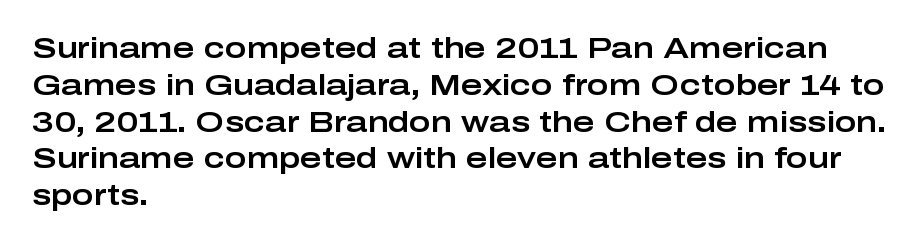
The image shows 29 px wide sans-serif type, upright; set left-aligned, normal line spacing (1.27x), normal letter spacing, not underlined; low stroke contrast and a medium x-height.
